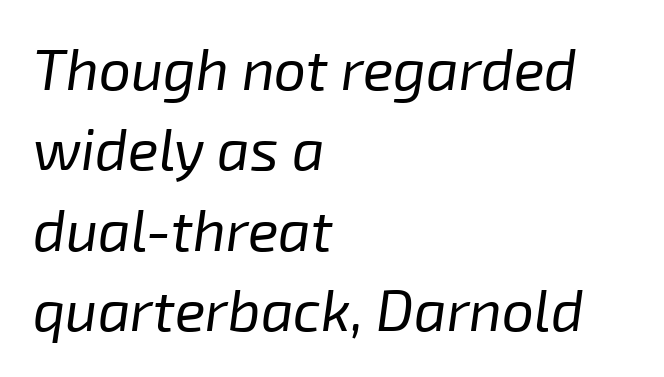
Q: Is the text bold? A: No.
Q: Is the text italic (slanted)? A: Yes, it leans right by about 8 degrees.
Q: Is the text underlined? A: No.
Q: How is the paragraph aligned? A: Left-aligned.
Q: Is the spacing between letters normal or unusually wide? A: Normal.
Q: Is the spacing between lines tight, normal or loose? A: Normal.
Q: Width (condensed, normal, or wide)? A: Normal.
Q: Stroke contrast? A: Low.
Q: x-height? A: Medium.
Q: Monospaced? A: No.
